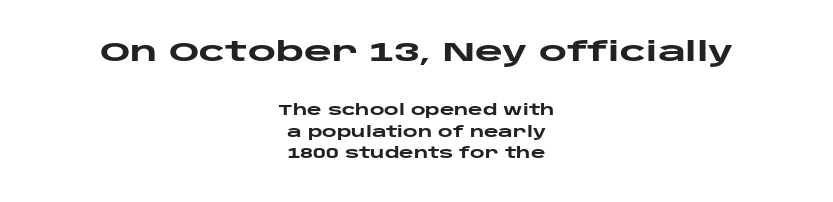
The image shows 27 px bold type, upright; set centered, normal line spacing (1.56x), normal letter spacing, not underlined; the first (top) block is 1.93x larger.
